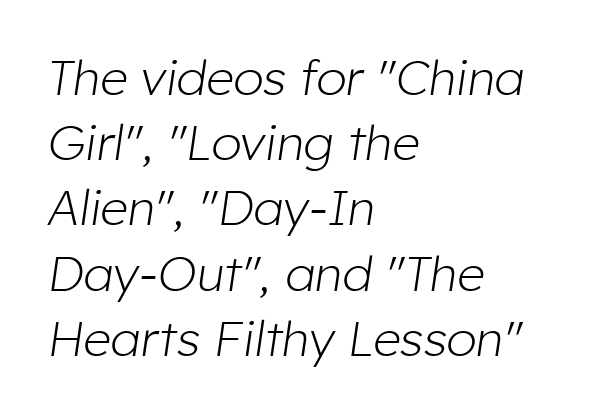
The image shows 49 px light type, italic (leaning right); set left-aligned, normal line spacing (1.33x), normal letter spacing, not underlined; low stroke contrast and a medium x-height.
